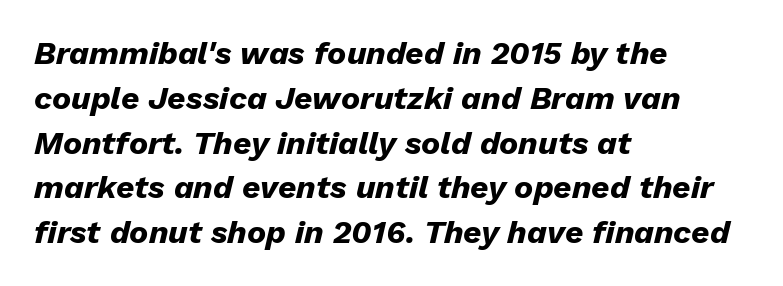
The image shows 32 px heavy type, italic (leaning right); set left-aligned, normal line spacing (1.4x), normal letter spacing, not underlined; low stroke contrast and a medium x-height.
